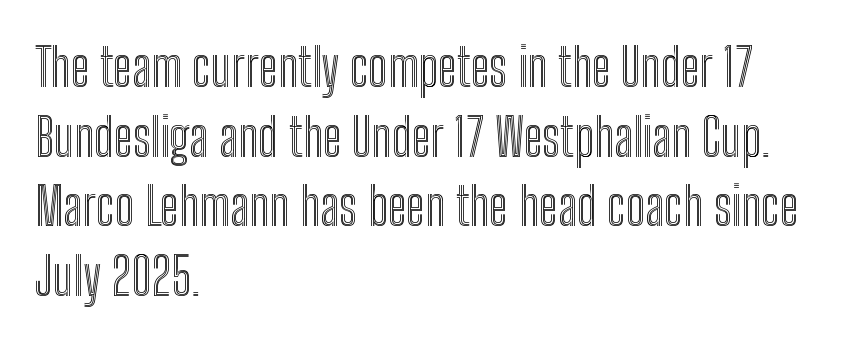
Q: Is the text italic (slanted)? A: No, it is upright.
Q: Is the text underlined? A: No.
Q: How is the paragraph aligned? A: Left-aligned.
Q: Is the spacing between letters normal or unusually wide? A: Normal.
Q: Is the spacing between lines tight, normal or loose? A: Normal.
Q: Width (condensed, normal, or wide)? A: Condensed.
Q: x-height? A: Medium.
Q: Monospaced? A: No.
